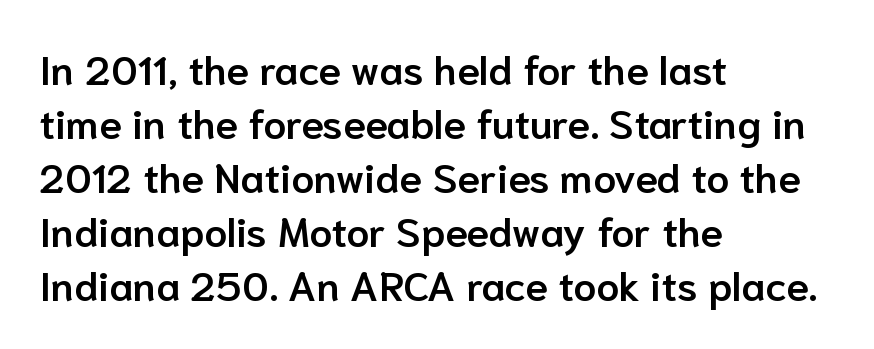
The baseline area is clear. The rendering keeps characters at their native spacing. Which margin do the lines hug? The left one — the right edge is uneven. The letters stand upright; this is a roman face.
